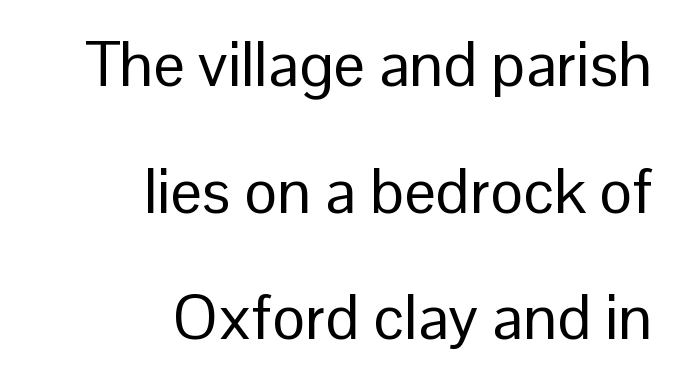
Q: Is the text bold? A: No.
Q: Is the text italic (slanted)? A: No, it is upright.
Q: Is the typeface a serif or a sans-serif typeface? A: Sans-serif.
Q: Is the text underlined? A: No.
Q: How is the paragraph aligned? A: Right-aligned.
Q: Is the spacing between letters normal or unusually wide? A: Normal.
Q: Is the spacing between lines tight, normal or loose? A: Loose.
Q: Width (condensed, normal, or wide)? A: Normal.
Q: Stroke contrast? A: Low.
Q: x-height? A: Medium.
Q: Monospaced? A: No.
